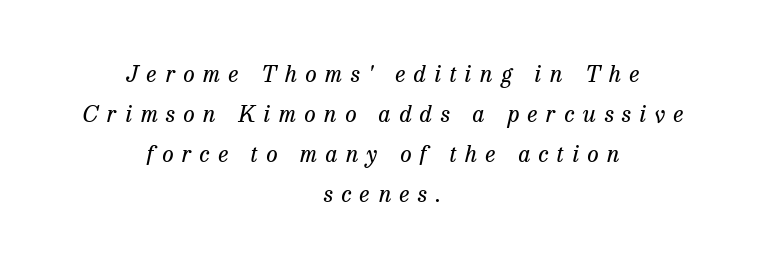
Q: Is the text bold? A: No.
Q: Is the text italic (slanted)? A: Yes, it leans right by about 13 degrees.
Q: Is the text underlined? A: No.
Q: How is the paragraph aligned? A: Centered.
Q: Is the spacing between letters normal or unusually wide? A: Unusually wide.
